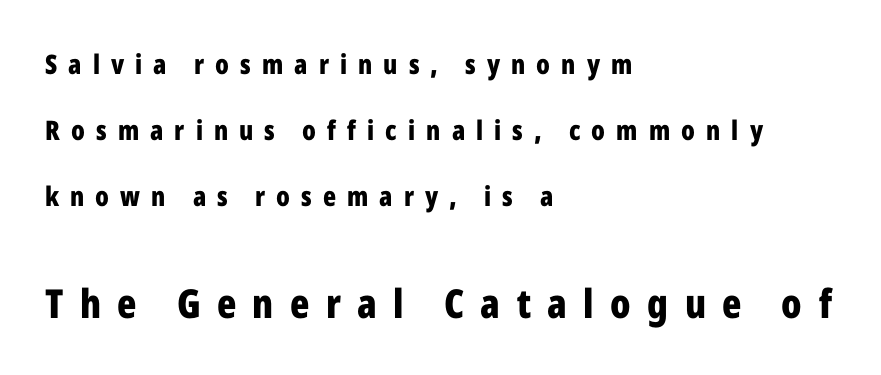
One-word summary of the alignment: left. Style check: upright. This rendering employs a face without finishing strokes, i.e., a sans-serif. Size hierarchy here favors the trailing block over the leading one. The letters are spread apart with noticeably loose tracking.
